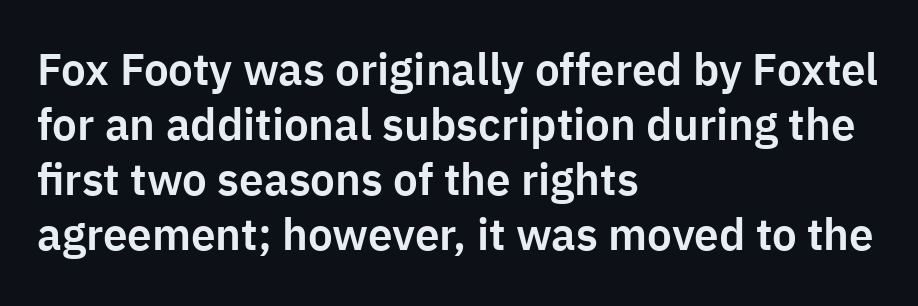
In terms of posture, this sample is upright. No feet cap the strokes, marking this as sans-serif type. The passage shown is not underscored anywhere. Characters follow at the spacing the type designer built in.
